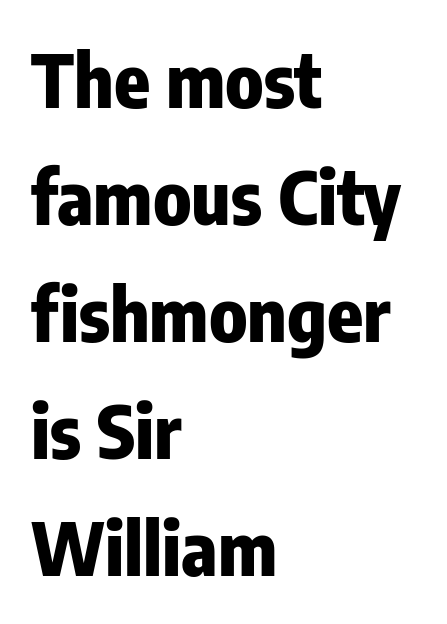
Q: Is the text bold? A: Yes.
Q: Is the text italic (slanted)? A: No, it is upright.
Q: Is the typeface a serif or a sans-serif typeface? A: Sans-serif.
Q: Is the text underlined? A: No.
Q: How is the paragraph aligned? A: Left-aligned.
Q: Is the spacing between letters normal or unusually wide? A: Normal.
Q: Is the spacing between lines tight, normal or loose? A: Normal.
Q: Width (condensed, normal, or wide)? A: Condensed.
Q: Stroke contrast? A: Low.
Q: x-height? A: Medium.
Q: Monospaced? A: No.
